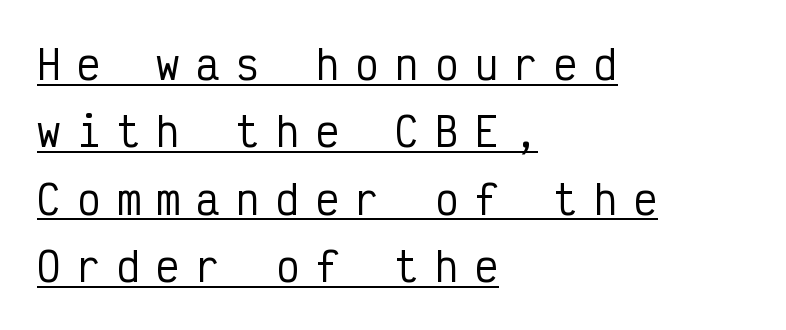
{"serif": "no", "italic": "no", "width": "condensed", "stroke_contrast": "low", "x_height": "medium", "monospaced": "yes", "underline": "yes", "align": "left", "line_spacing_ratio": 1.73, "letter_spacing": "wide", "letter_spacing_em": 0.42, "glyph_px": 39}
